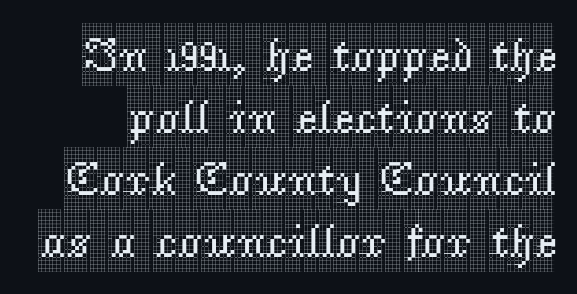
The font's upright variant was chosen for this text. Classification — serif. Look at the tracking — it's just the regular setting, nothing added. Spacing verdict: proportional, widths tailored to each character. The specimen omits any rule beneath the text block's lines.
